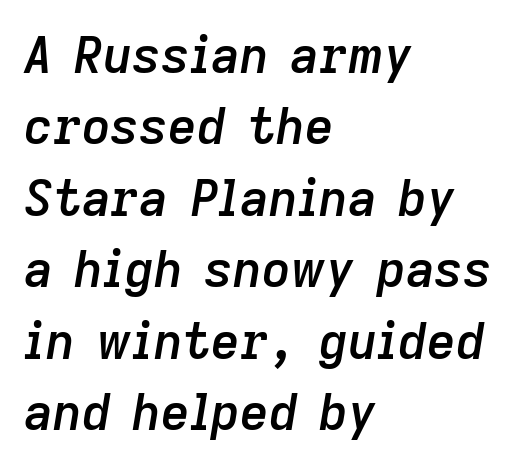
{"italic": "yes", "lean": "right", "slant_degrees": 9, "bold": "semi", "weight": "semibold", "width": "normal", "stroke_contrast": "low", "x_height": "medium", "monospaced": "no", "underline": "no", "align": "left", "line_spacing": "normal", "line_spacing_ratio": 1.43, "letter_spacing": "normal", "letter_spacing_em": 0.0, "glyph_px": 50}
